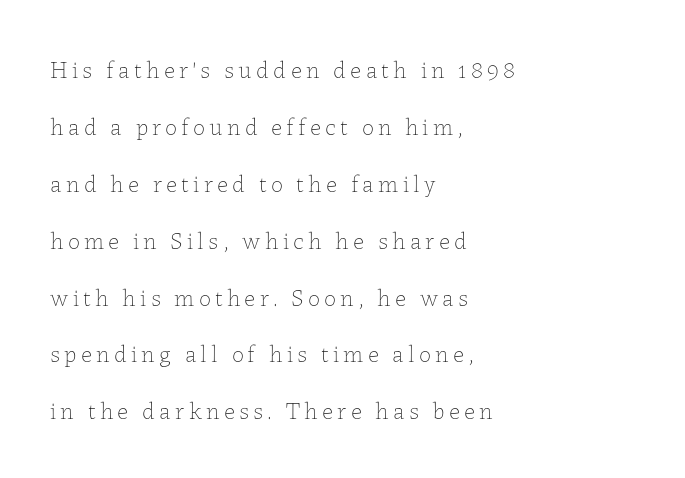
{"italic": "no", "bold": "no", "underline": "no", "align": "left", "line_spacing": "loose", "line_spacing_ratio": 2.37, "glyph_px": 24}
